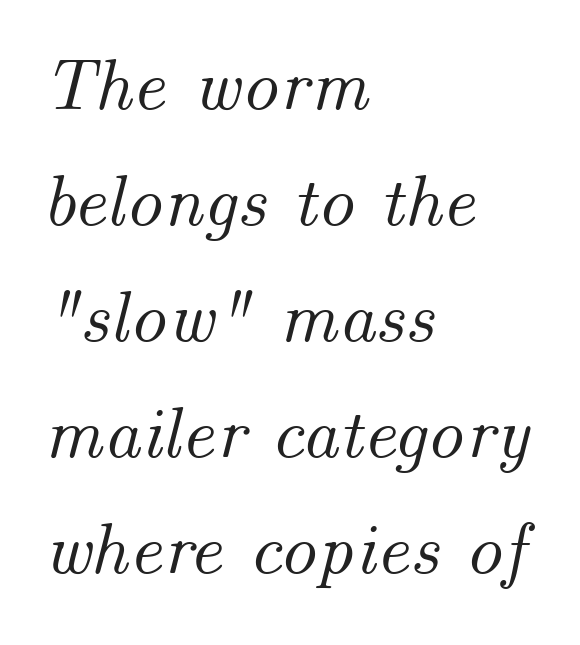
{"italic": "yes", "lean": "right", "slant_degrees": 14, "width": "normal", "stroke_contrast": "medium", "x_height": "small", "monospaced": "no", "underline": "no", "align": "left", "line_spacing": "normal", "line_spacing_ratio": 1.59, "letter_spacing": "normal", "letter_spacing_em": 0.0, "glyph_px": 73}
